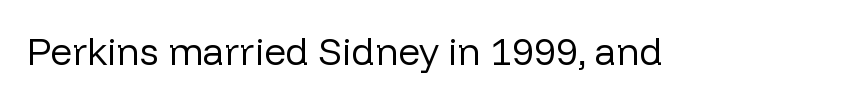
The image shows 38 px regular-weight sans-serif type, upright; set normal letter spacing, not underlined; low stroke contrast and a medium x-height.
